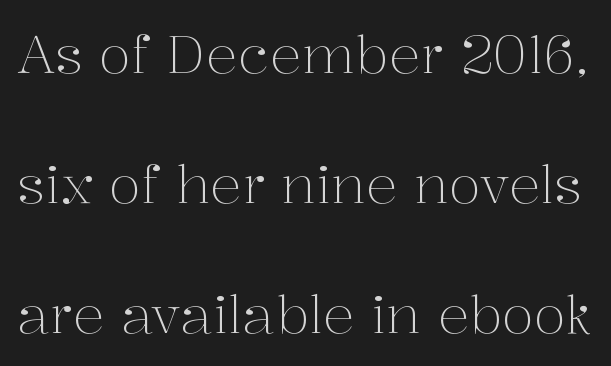
Q: Is the text bold? A: No.
Q: Is the text italic (slanted)? A: No, it is upright.
Q: Is the typeface a serif or a sans-serif typeface? A: Serif.
Q: Is the text underlined? A: No.
Q: Is the spacing between letters normal or unusually wide? A: Normal.
Q: Is the spacing between lines tight, normal or loose? A: Loose.
Q: Width (condensed, normal, or wide)? A: Normal.
Q: Stroke contrast? A: Medium.
Q: x-height? A: Medium.
Q: Monospaced? A: No.
